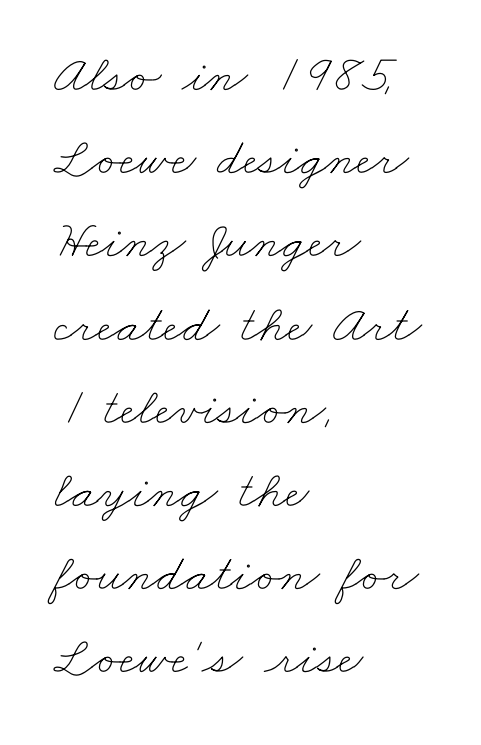
The rendering anchors every line to the left-hand side. Weight: regular or lighter. What stands out about the letter spacing? Nothing — it is the standard amount. Each letter keeps its own natural width here, so spacing adapts to shape. The vertical gap from one line to the next is medium. Decoration check: the copy has no underline.
